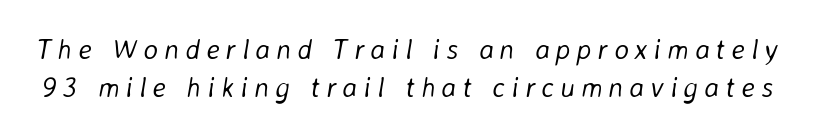
Q: Is the text bold? A: No.
Q: Is the text italic (slanted)? A: Yes, it leans right by about 8 degrees.
Q: Is the text underlined? A: No.
Q: Is the spacing between letters normal or unusually wide? A: Unusually wide.
Q: Is the spacing between lines tight, normal or loose? A: Normal.
Q: Width (condensed, normal, or wide)? A: Normal.
Q: Stroke contrast? A: Low.
Q: x-height? A: Medium.
Q: Monospaced? A: No.
